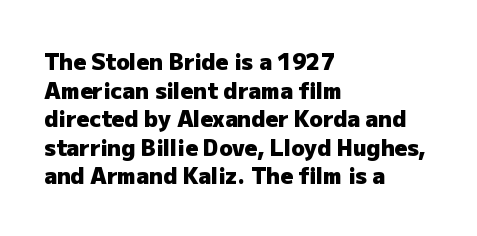
Q: Is the text bold? A: Yes.
Q: Is the text italic (slanted)? A: No, it is upright.
Q: Is the text underlined? A: No.
Q: How is the paragraph aligned? A: Left-aligned.
Q: Is the spacing between letters normal or unusually wide? A: Normal.
Q: Is the spacing between lines tight, normal or loose? A: Normal.
